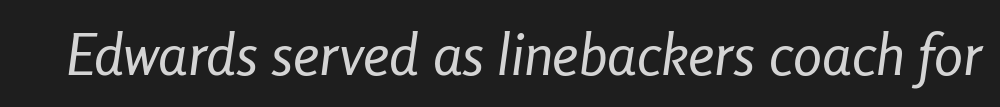
The image shows 58 px regular-weight, condensed type, italic (leaning right); set normal letter spacing, not underlined; low stroke contrast and a medium x-height.
